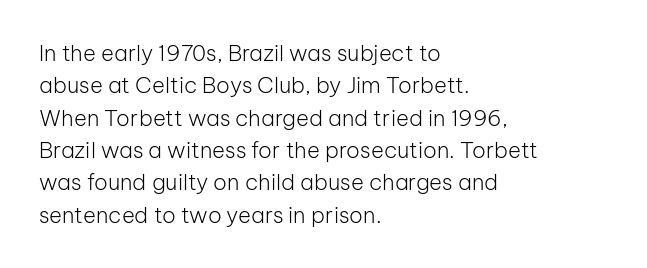
Does extra space separate the letters? No, they use regular spacing. Compared with a typical body face, this is equally light or lighter still. Casual observation: everything's shoved over to the left. This sample keeps an unexceptional amount of space between lines.
